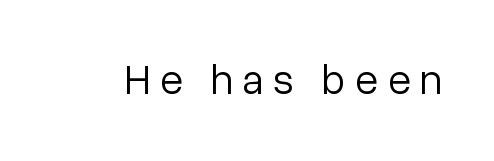
{"serif": "no", "italic": "no", "bold": "no", "weight": "light", "width": "normal", "stroke_contrast": "low", "x_height": "medium", "monospaced": "no", "underline": "no", "letter_spacing": "wide", "letter_spacing_em": 0.23, "glyph_px": 42}
